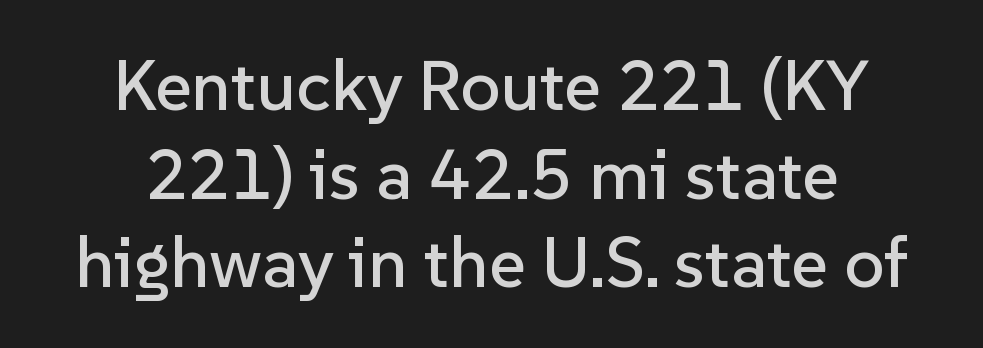
{"serif": "no", "italic": "no", "width": "normal", "stroke_contrast": "low", "x_height": "medium", "monospaced": "no", "underline": "no", "align": "center", "line_spacing": "normal", "line_spacing_ratio": 1.25, "letter_spacing": "normal", "letter_spacing_em": 0.0, "glyph_px": 71}
